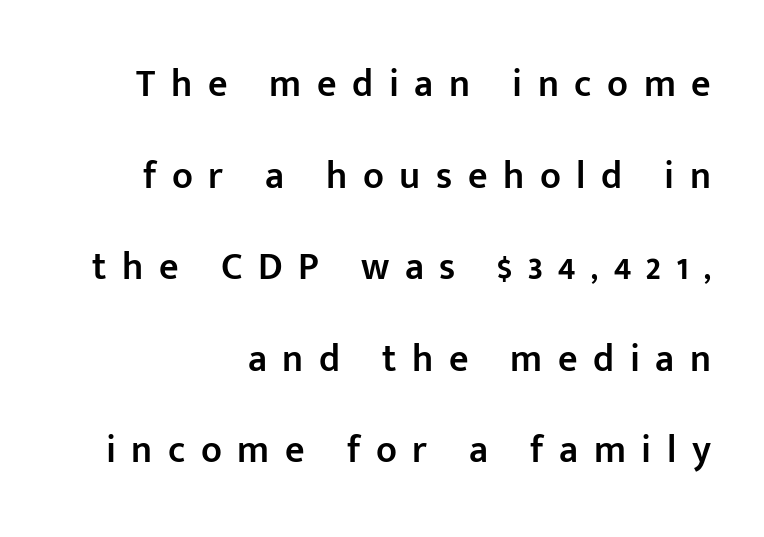
The sample has been set in demibold, a notch under bold. Characters follow at a spacing far wider than the type designer built in. The characters display no serif detailing; their extremities are plain. Honestly, there is no underline to notice here at all. The passage shown stacks its lines with a broad gap.
